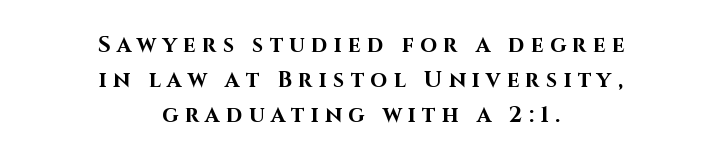
The image shows 22 px bold type, upright; set centered, normal line spacing (1.58x), unusually wide letter spacing (+0.29 em), not underlined.
